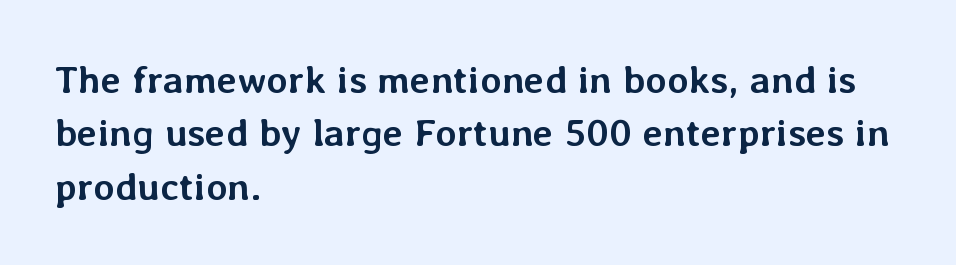
The letterforms sit shoulder to shoulder at normal distance. Any mark beneath the type? The region is blank. Italic: no, the glyphs are upright roman. Each line starts at the same left margin while the right side varies. Is there much room between lines? A standard amount, neither cramped nor airy.
